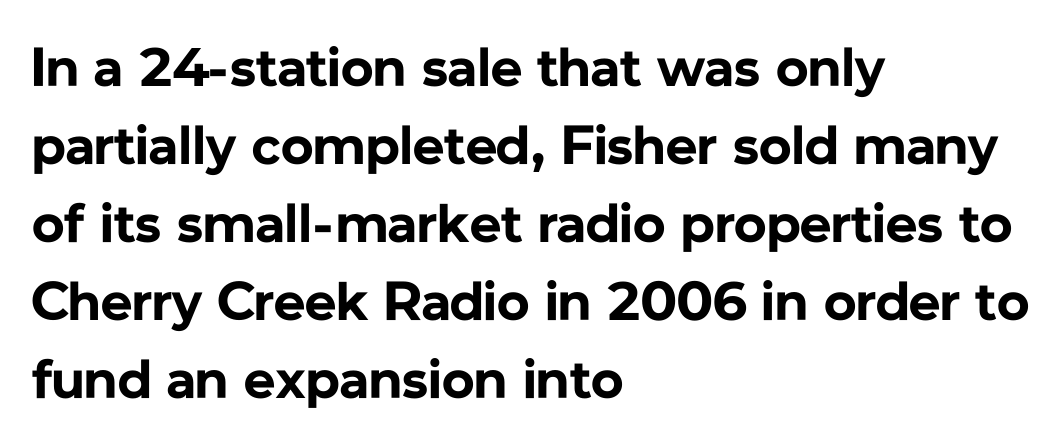
Q: Is the text bold? A: Yes.
Q: Is the text italic (slanted)? A: No, it is upright.
Q: Is the typeface a serif or a sans-serif typeface? A: Sans-serif.
Q: Is the text underlined? A: No.
Q: How is the paragraph aligned? A: Left-aligned.
Q: Is the spacing between letters normal or unusually wide? A: Normal.
Q: Is the spacing between lines tight, normal or loose? A: Normal.
Q: Width (condensed, normal, or wide)? A: Normal.
Q: Stroke contrast? A: Low.
Q: x-height? A: Medium.
Q: Monospaced? A: No.
